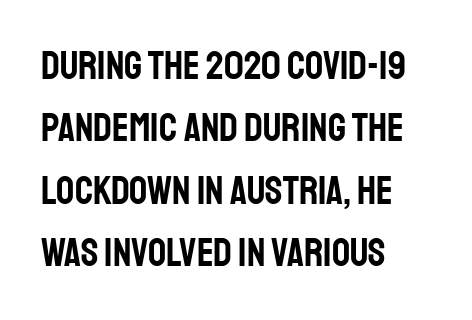
{"serif": "no", "italic": "no", "width": "condensed", "stroke_contrast": "low", "x_height": "large", "monospaced": "no", "underline": "no", "align": "left", "line_spacing": "normal", "line_spacing_ratio": 1.56, "letter_spacing": "normal", "letter_spacing_em": 0.0, "glyph_px": 40}
